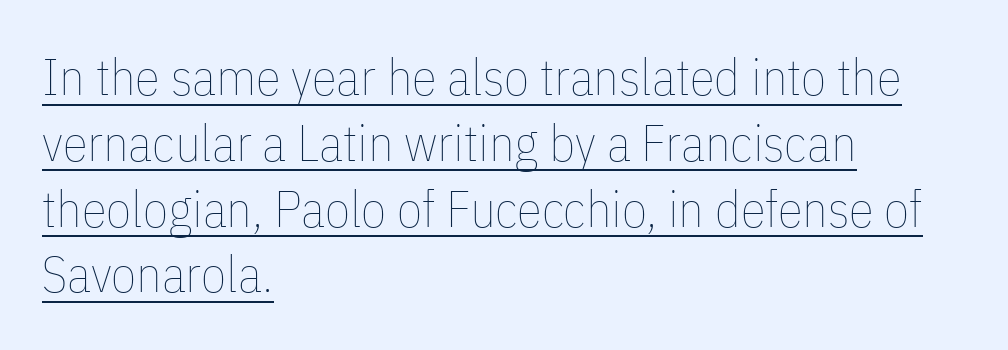
Compared with typical paragraphs, the rows here are spaced about the same. Notice how the stems are strictly vertical — no italics here. Character widths vary here, with narrow letters taking less room than wide ones. Weight: in the light-to-regular range. What stands out about the letter spacing? Nothing — it is the standard amount. Is there an underline? Yes — a line sits under the letters.
